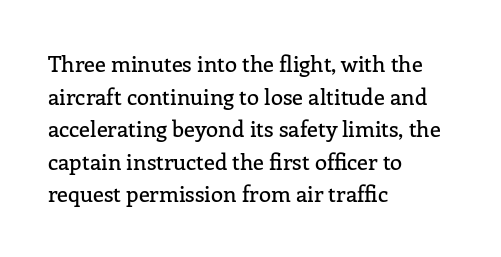
The image shows 22 px text type, upright; set left-aligned, normal line spacing (1.48x), normal letter spacing, not underlined.
